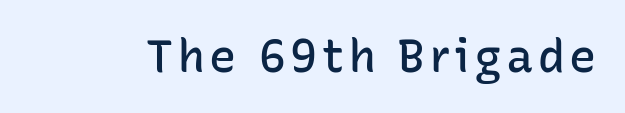
The image shows 45 px semibold sans-serif type, upright; set not underlined; low stroke contrast and a medium x-height.
